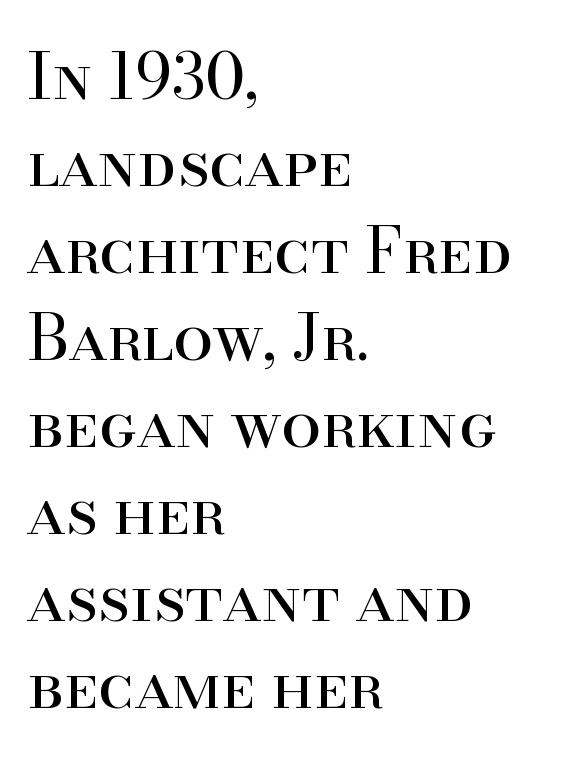
Nope, not italic — everything's standing straight. Does extra space separate the letters? No, they use regular spacing. If you measured baseline to baseline, you'd find a middling distance. The compositor pushed each line to the left boundary. The rendering shows small feet on the letterforms — a serif design.
